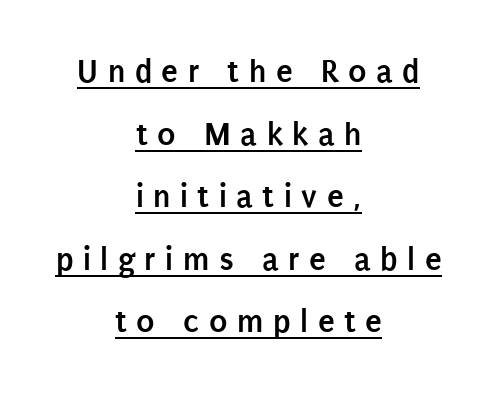
How heavy is the stroke? Heavy — this is a bold. This sample is center-justified, so both line endings float freely. Tall strokes in this sample are plumb rather than angled. Typographically, this falls in the sans-serif category. Each line of the rendering has a horizontal stroke beneath the glyphs. Characters follow at a spacing far wider than the type designer built in.
